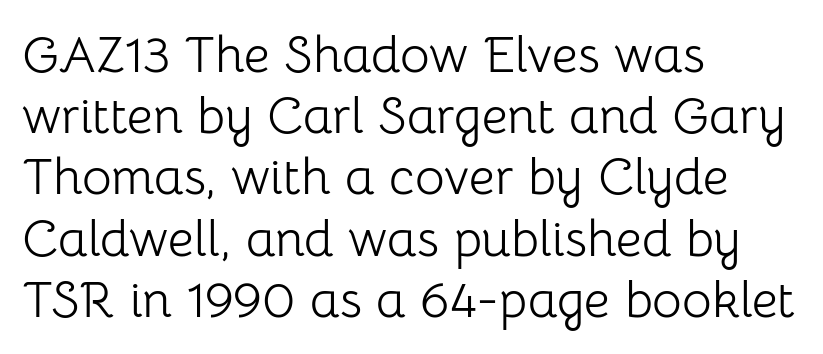
The face used here is proportionally spaced, like ordinary book or web type. You could call the tracking neutral — neither tight nor loose. This rendering uses left alignment, leaving the right contour irregular. Rule under the text: the space is simply empty. The font family rendered here belongs to the sans-serif group. Weight class: somewhere from thin through regular.
